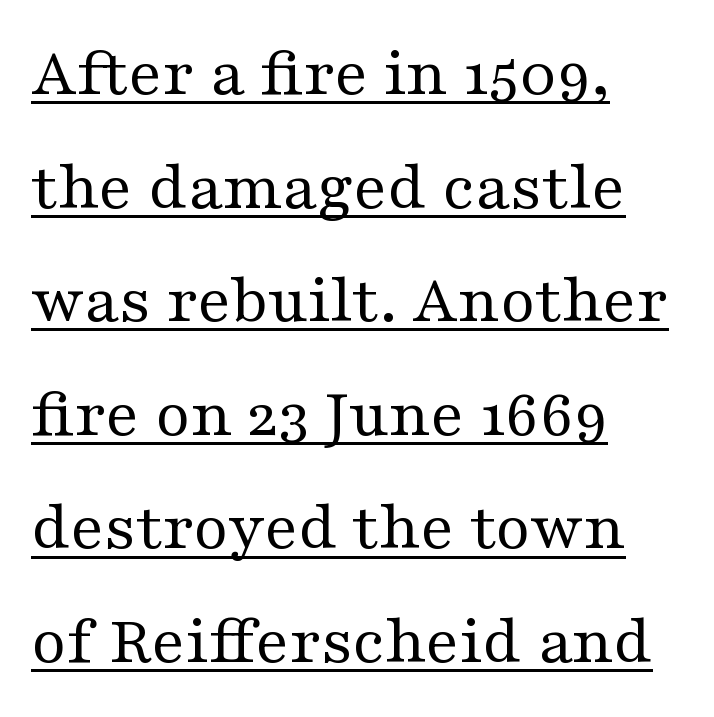
{"serif": "yes", "italic": "no", "bold": "no", "weight": "regular", "width": "wide", "stroke_contrast": "medium", "x_height": "medium", "monospaced": "no", "underline": "yes", "align": "left", "line_spacing": "normal", "line_spacing_ratio": 1.6, "letter_spacing": "normal", "letter_spacing_em": 0.0, "glyph_px": 71}
